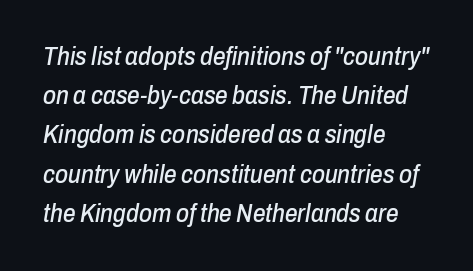
The strip under each line holds only bare page. Between one letter and the next there's only the usual sliver of space. Every row of glyphs begins at an identical x-position on the left. Posture: slanted. If you measured baseline to baseline, you'd find a middling distance.
